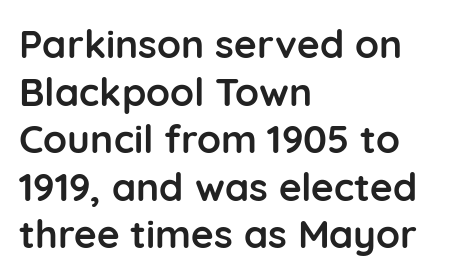
Q: Is the text bold? A: Yes.
Q: Is the text italic (slanted)? A: No, it is upright.
Q: Is the typeface a serif or a sans-serif typeface? A: Sans-serif.
Q: Is the text underlined? A: No.
Q: How is the paragraph aligned? A: Left-aligned.
Q: Is the spacing between letters normal or unusually wide? A: Normal.
Q: Width (condensed, normal, or wide)? A: Normal.
Q: Stroke contrast? A: Low.
Q: x-height? A: Medium.
Q: Monospaced? A: No.
